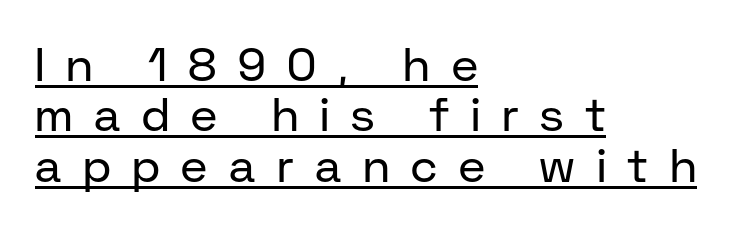
{"serif": "no", "italic": "no", "bold": "no", "weight": "regular", "width": "normal", "stroke_contrast": "low", "x_height": "medium", "monospaced": "no", "underline": "yes", "align": "left", "line_spacing": "tight", "line_spacing_ratio": 1.07, "letter_spacing": "wide", "letter_spacing_em": 0.46, "glyph_px": 47}
